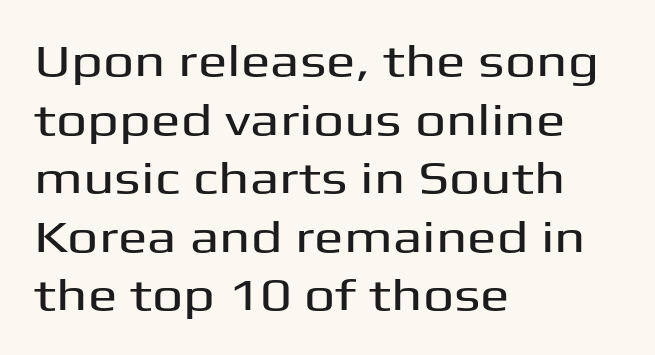
Q: Is the text italic (slanted)? A: No, it is upright.
Q: Is the typeface a serif or a sans-serif typeface? A: Sans-serif.
Q: Is the text underlined? A: No.
Q: How is the paragraph aligned? A: Left-aligned.
Q: Is the spacing between letters normal or unusually wide? A: Normal.
Q: Is the spacing between lines tight, normal or loose? A: Normal.
Q: Width (condensed, normal, or wide)? A: Wide.
Q: Stroke contrast? A: Medium.
Q: x-height? A: Medium.
Q: Monospaced? A: No.
